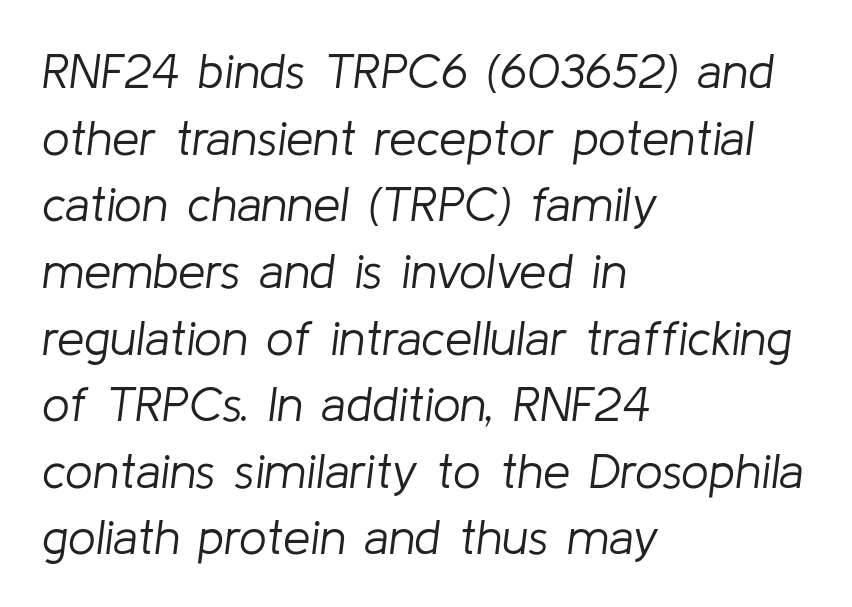
Would a proofreader flag this as italicized? Yes. Is the letter spacing exaggerated? No — it looks like the ordinary default. Summary of weight: not heavy and not bold. Whoever set this chose a conventional vertical rhythm.
